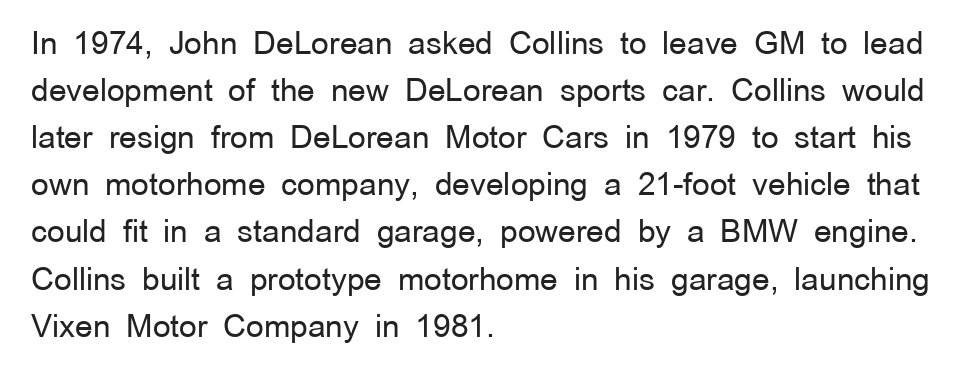
{"serif": "no", "italic": "no", "bold": "no", "weight": "regular", "width": "normal", "stroke_contrast": "low", "x_height": "medium", "monospaced": "no", "underline": "no", "align": "left", "line_spacing": "normal", "line_spacing_ratio": 1.52, "letter_spacing": "normal", "letter_spacing_em": 0.0, "glyph_px": 31}
